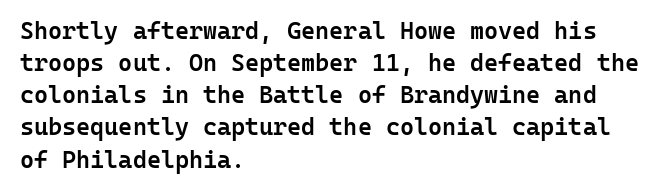
The image shows 24 px text type, upright; set left-aligned, normal line spacing (1.34x), normal letter spacing, not underlined.
